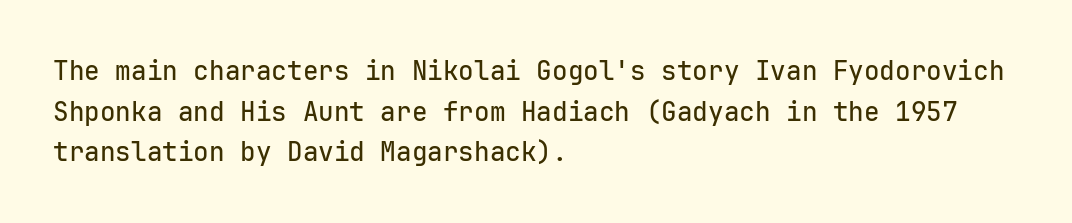
This rendering features lettering with no underline. How are the letters spaced? Ordinarily, with no added tracking. The setting favours the left margin, as ordinary paragraphs usually do. Does the lettering tilt? It doesn't — this is upright. Summary of vertical rhythm: regular, with standard interline spacing.
